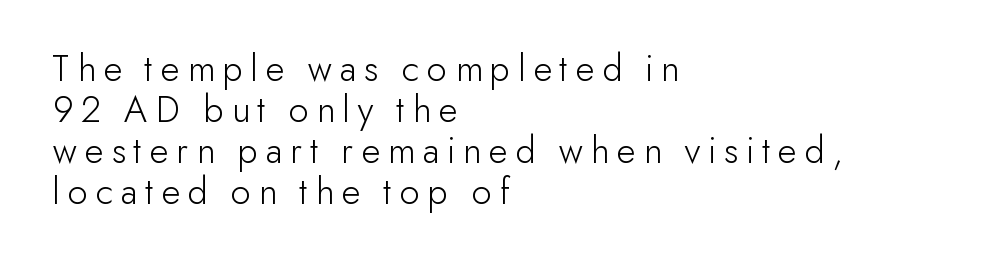
{"serif": "no", "italic": "no", "bold": "no", "weight": "light", "width": "normal", "stroke_contrast": "low", "x_height": "small", "monospaced": "no", "underline": "no", "align": "left", "line_spacing": "tight", "line_spacing_ratio": 1.05, "letter_spacing": "wide", "letter_spacing_em": 0.2, "glyph_px": 39}
